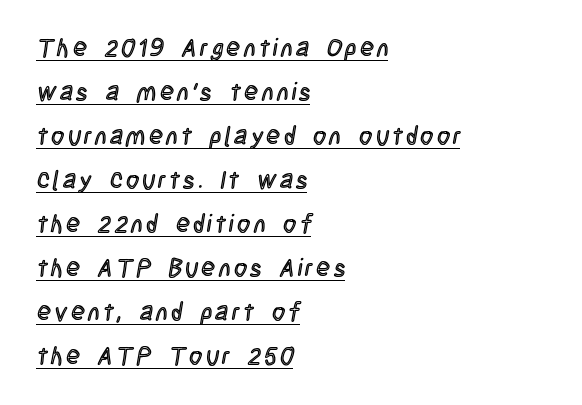
The image shows 25 px text type; set left-aligned, line spacing 1.76x, underlined.
